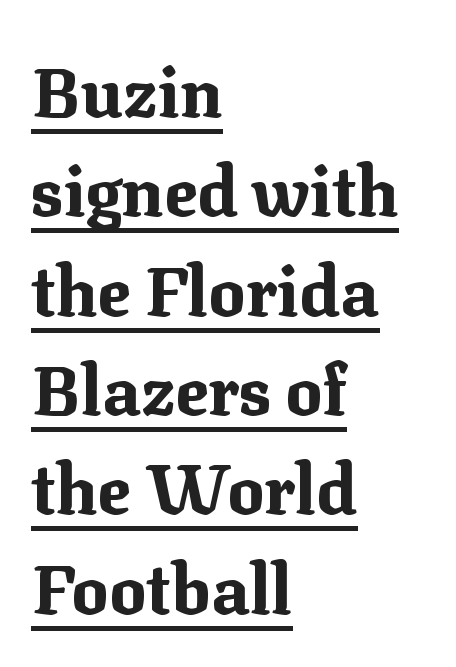
A classic flush-left, rag-right setting is used for this passage. Is there any slant? The stems are plumb. The letters advance in unequal steps, a hallmark of proportional type. Look at the tracking — it's just the regular setting, nothing added. The face used here appears with an underline applied. Typographically, this falls in the serif category.
